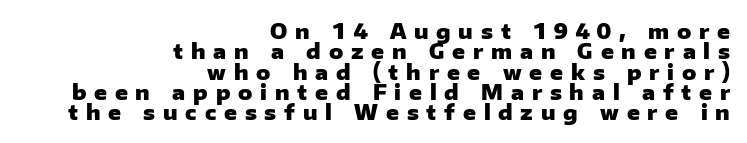
{"italic": "no", "bold": "yes", "underline": "no", "align": "right", "line_spacing": "tight", "line_spacing_ratio": 0.97, "letter_spacing": "wide", "letter_spacing_em": 0.37, "glyph_px": 21}
